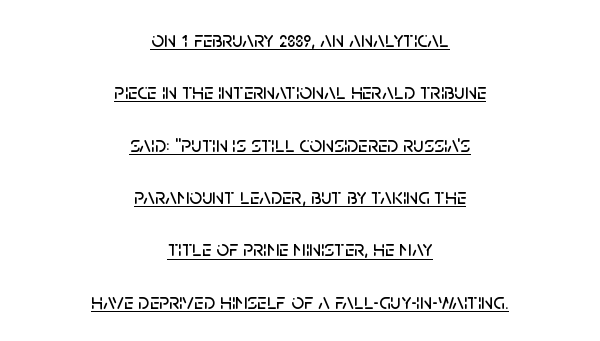
The image shows 22 px text type, upright; set centered, loose line spacing (2.38x), normal letter spacing, underlined.
